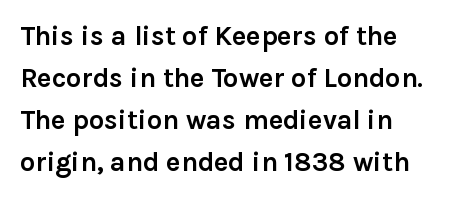
Baseline-to-baseline distance is the conventional proportion of letter height. Each row of text sits above clean, open space. This is the regular roman posture of the typeface. Here the glyphs are tracked normally, forming tight word shapes. Weight check: bold — yes, fully.
